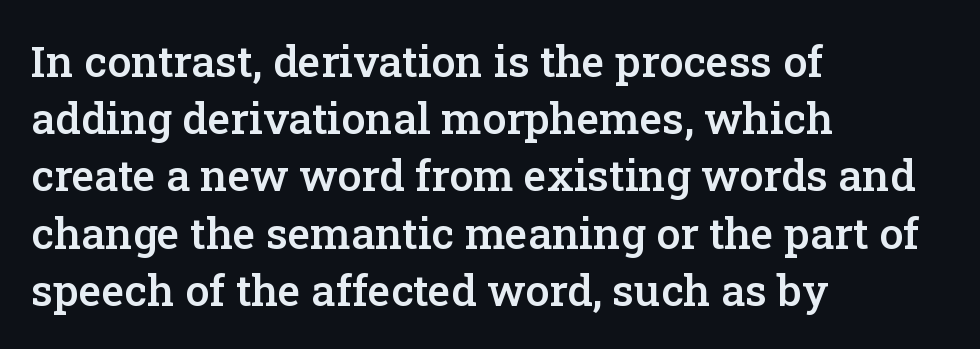
Q: Is the text bold? A: Semi-bold.
Q: Is the text italic (slanted)? A: No, it is upright.
Q: Is the typeface a serif or a sans-serif typeface? A: Serif.
Q: Is the text underlined? A: No.
Q: How is the paragraph aligned? A: Left-aligned.
Q: Is the spacing between letters normal or unusually wide? A: Normal.
Q: Is the spacing between lines tight, normal or loose? A: Normal.
Q: Width (condensed, normal, or wide)? A: Normal.
Q: Stroke contrast? A: Low.
Q: x-height? A: Medium.
Q: Monospaced? A: No.
